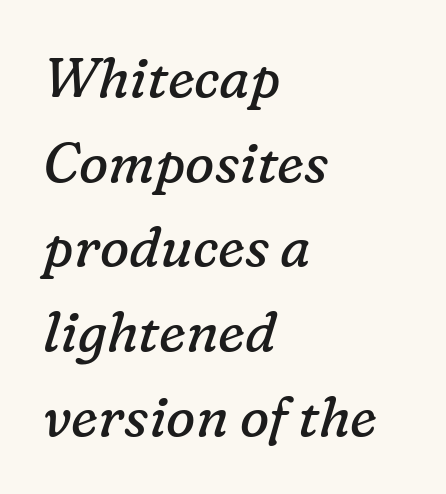
The image shows 55 px regular-weight serif type, italic (leaning right); set left-aligned, normal line spacing (1.54x), normal letter spacing, not underlined; low stroke contrast and a medium x-height.
